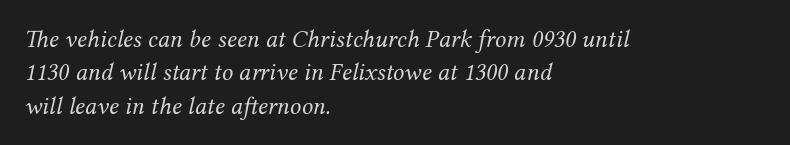
{"italic": "yes", "lean": "right", "slant_degrees": 12, "bold": "no", "underline": "no", "align": "left", "line_spacing": "normal", "line_spacing_ratio": 1.34, "letter_spacing": "normal", "letter_spacing_em": 0.0, "glyph_px": 25}
